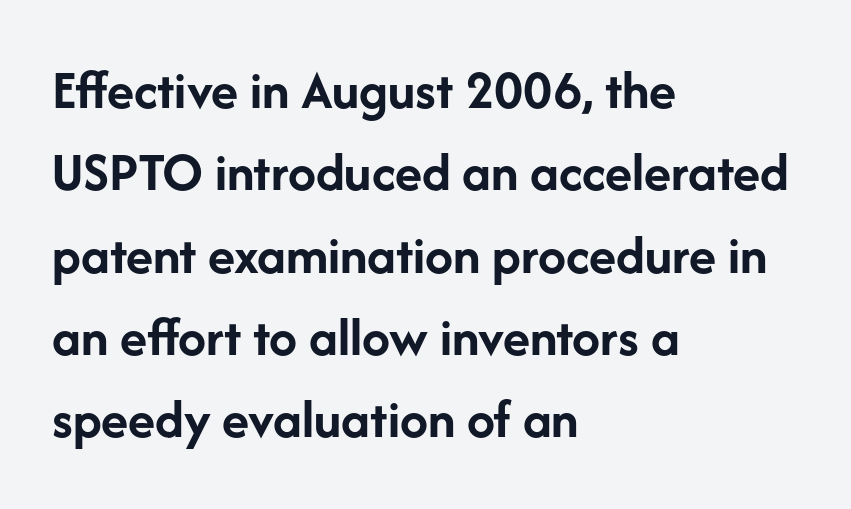
Q: Is the text bold? A: Yes.
Q: Is the text italic (slanted)? A: No, it is upright.
Q: Is the typeface a serif or a sans-serif typeface? A: Sans-serif.
Q: Is the text underlined? A: No.
Q: How is the paragraph aligned? A: Left-aligned.
Q: Is the spacing between letters normal or unusually wide? A: Normal.
Q: Is the spacing between lines tight, normal or loose? A: Normal.
Q: Width (condensed, normal, or wide)? A: Normal.
Q: Stroke contrast? A: Low.
Q: x-height? A: Medium.
Q: Monospaced? A: No.
